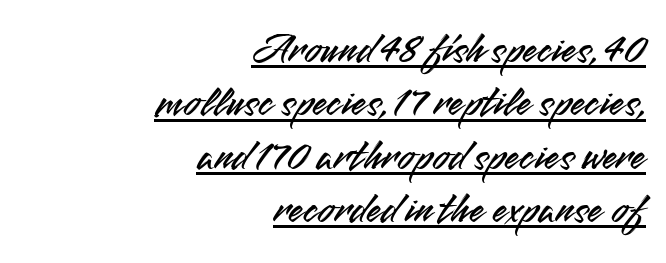
Q: Is the text italic (slanted)? A: Yes.
Q: Is the typeface a serif or a sans-serif typeface? A: Sans-serif.
Q: Is the text underlined? A: Yes.
Q: How is the paragraph aligned? A: Right-aligned.
Q: Is the spacing between letters normal or unusually wide? A: Normal.
Q: Width (condensed, normal, or wide)? A: Normal.
Q: Stroke contrast? A: Medium.
Q: x-height? A: Small.
Q: Monospaced? A: No.
